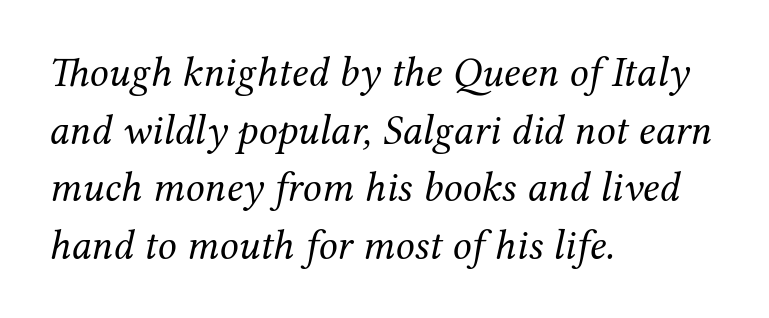
{"serif": "yes", "italic": "yes", "lean": "right", "slant_degrees": 12, "bold": "no", "weight": "regular", "width": "normal", "stroke_contrast": "medium", "x_height": "medium", "monospaced": "no", "underline": "no", "align": "left", "line_spacing": "normal", "line_spacing_ratio": 1.37, "letter_spacing": "normal", "letter_spacing_em": 0.0, "glyph_px": 42}
